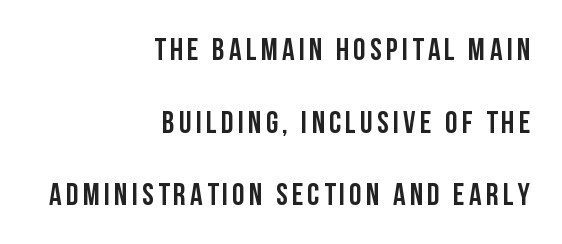
Horizontal alignment here is rightward, an uncommon choice for prose. This sample trades compactness for vertical openness between lines. The zone under the glyphs is completely vacant. Varying glyph widths throughout — classic text-font behaviour. You can tell from the bare stems that sans-serif type was used.
